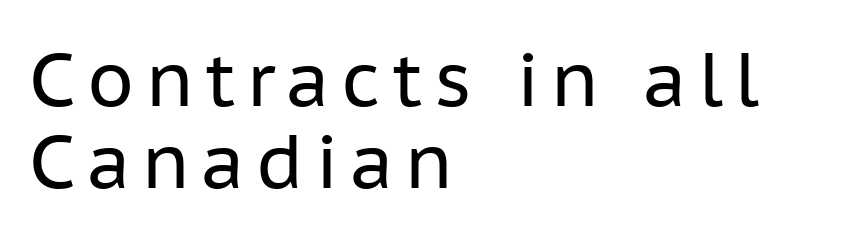
This is sans-serif lettering, the kind often seen on screens and signage. Is this a fixed-width face? No — the glyphs have proportional, varying widths. Compared with a typical body face, this is equally light or lighter still. The rag falls on the right side of this text block.
